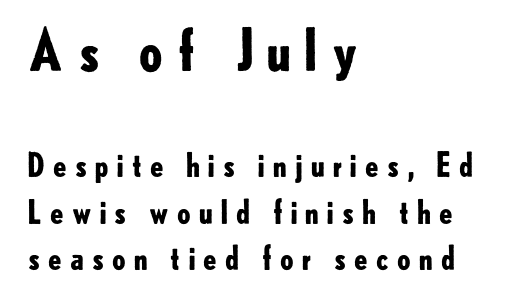
The glyphs in this specimen are sans serif. Which of the two is more prominent by size? The first, at the top. Nobody drew a line under any word here. These lines are rendered in a variable-pitch font. Where is the straight margin? On the left. This is the regular roman posture of the typeface.
